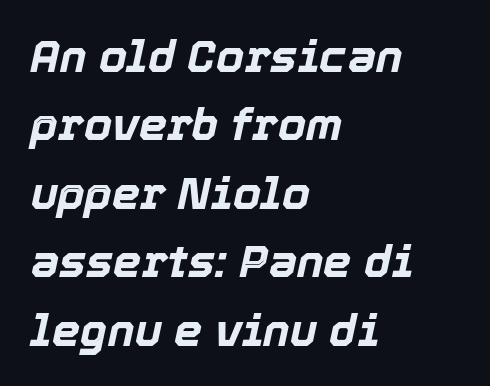
{"italic": "yes", "lean": "right", "slant_degrees": 12, "bold": "yes", "weight": "bold", "width": "normal", "x_height": "medium", "monospaced": "no", "underline": "no", "align": "left", "line_spacing": "normal", "line_spacing_ratio": 1.52, "letter_spacing": "normal", "letter_spacing_em": 0.0, "glyph_px": 45}
